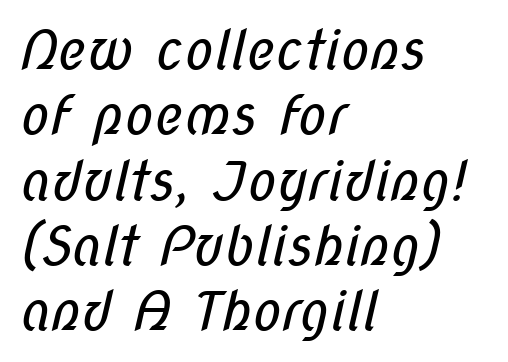
Q: Is the text bold? A: No.
Q: Is the typeface a serif or a sans-serif typeface? A: Sans-serif.
Q: Is the text underlined? A: No.
Q: How is the paragraph aligned? A: Left-aligned.
Q: Is the spacing between letters normal or unusually wide? A: Normal.
Q: Width (condensed, normal, or wide)? A: Condensed.
Q: Stroke contrast? A: Low.
Q: x-height? A: Medium.
Q: Monospaced? A: No.
